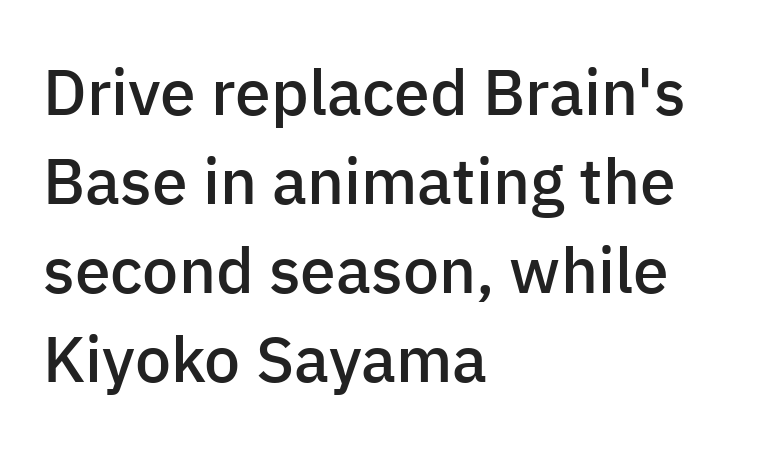
{"serif": "no", "italic": "no", "bold": "semi", "weight": "semibold", "width": "normal", "stroke_contrast": "low", "x_height": "medium", "monospaced": "no", "underline": "no", "align": "left", "line_spacing": "normal", "line_spacing_ratio": 1.39, "letter_spacing": "normal", "letter_spacing_em": 0.0, "glyph_px": 64}
